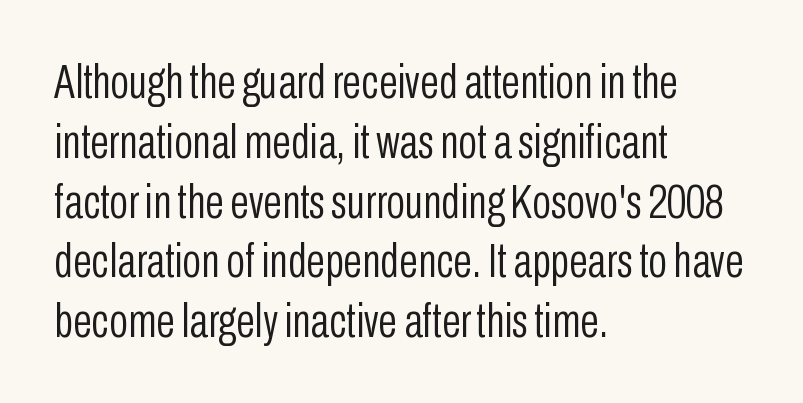
{"serif": "no", "italic": "no", "bold": "no", "weight": "light", "width": "condensed", "stroke_contrast": "low", "x_height": "medium", "monospaced": "no", "underline": "no", "align": "left", "line_spacing_ratio": 1.22, "letter_spacing": "normal", "letter_spacing_em": 0.0, "glyph_px": 49}
